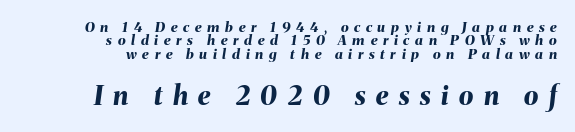
Leading: reduced. The characters look thick and weighty, a clear bold. Looking at the ascenders, they clearly lean. The ragged edge is on the left, which tells us the setting is flush right. The composition opens small and finishes big.
